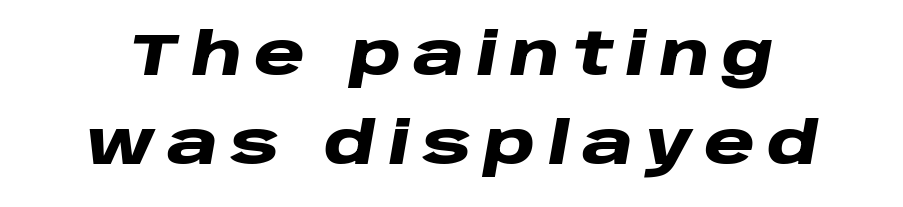
The image shows 58 px heavy, wide type, italic (leaning right); set normal line spacing (1.54x), unusually wide letter spacing (+0.21 em), not underlined; low stroke contrast and a large x-height.
